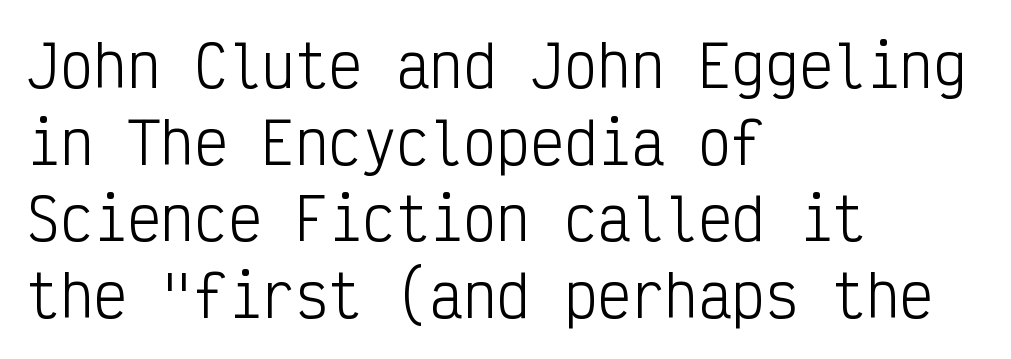
This sample keeps an unexceptional amount of space between lines. The letters stand straight up with perfectly vertical stems. The rendering uses typewriter-style spacing with identical character cells. The font is comparable to plain body text, perhaps lighter.
